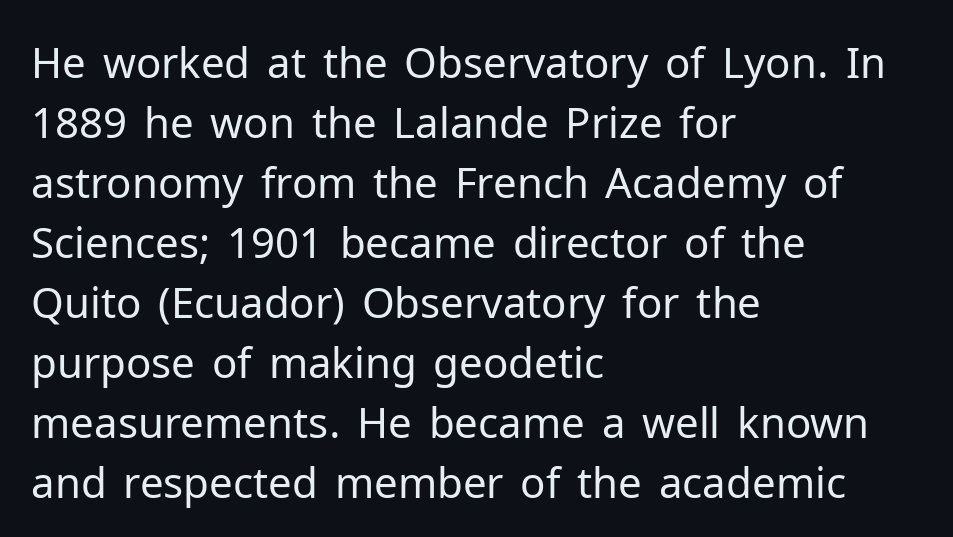
The image shows 42 px regular-weight sans-serif type, upright; set left-aligned, normal line spacing (1.43x), normal letter spacing, not underlined; low stroke contrast and a medium x-height.
